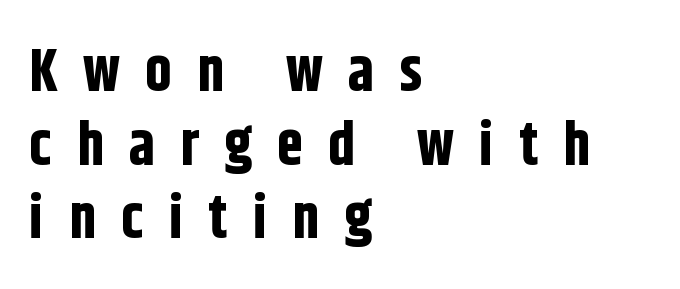
Q: Is the text bold? A: Yes.
Q: Is the text italic (slanted)? A: No, it is upright.
Q: Is the typeface a serif or a sans-serif typeface? A: Sans-serif.
Q: Is the text underlined? A: No.
Q: How is the paragraph aligned? A: Left-aligned.
Q: Is the spacing between letters normal or unusually wide? A: Unusually wide.
Q: Is the spacing between lines tight, normal or loose? A: Normal.
Q: Width (condensed, normal, or wide)? A: Condensed.
Q: Stroke contrast? A: Low.
Q: x-height? A: Large.
Q: Monospaced? A: No.
